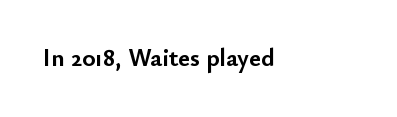
Line beginnings align vertically; line endings do not. The glyphs are unaccompanied by any horizontal stroke below them. Every stem runs plumb, perpendicular to the baseline. Is the letter spacing exaggerated? No — it looks like the ordinary default. Compared with an ordinary text face, these strokes are far heavier — a full bold.
